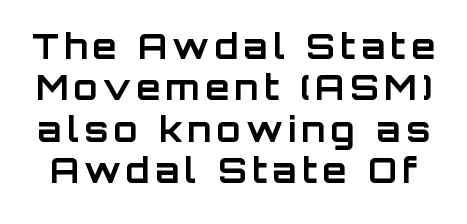
Proportional: the letters do not fall into vertical columns. Does the weight exceed regular? Yes, all the way to bold. The baseline area is clear. These lines were composed using upright roman letters. A typesetter would label this face a sans.
